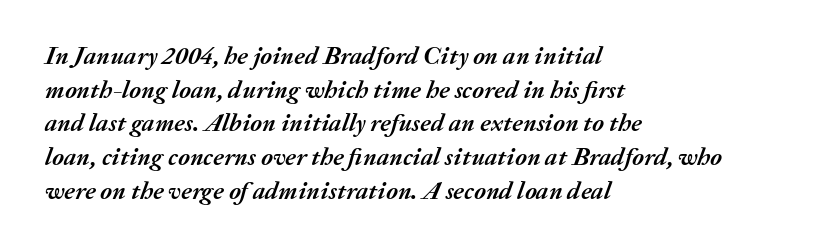
{"italic": "yes", "lean": "right", "slant_degrees": 20, "bold": "yes", "underline": "no", "align": "left", "line_spacing": "normal", "line_spacing_ratio": 1.35, "letter_spacing": "normal", "letter_spacing_em": 0.0, "glyph_px": 25}
